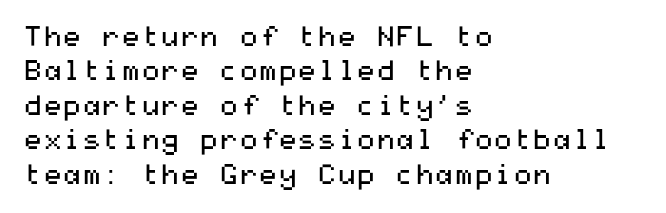
{"serif": "no", "italic": "no", "bold": "no", "weight": "regular", "width": "wide", "stroke_contrast": "medium", "x_height": "medium", "underline": "no", "align": "left", "line_spacing_ratio": 1.23, "letter_spacing": "normal", "letter_spacing_em": 0.0, "glyph_px": 28}
